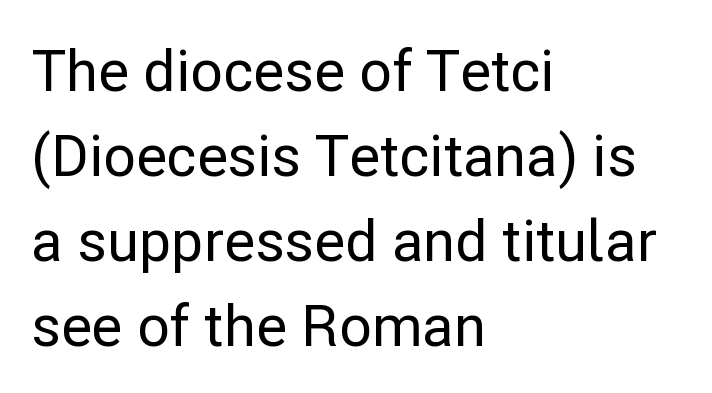
Q: Is the text italic (slanted)? A: No, it is upright.
Q: Is the typeface a serif or a sans-serif typeface? A: Sans-serif.
Q: Is the text underlined? A: No.
Q: How is the paragraph aligned? A: Left-aligned.
Q: Is the spacing between letters normal or unusually wide? A: Normal.
Q: Is the spacing between lines tight, normal or loose? A: Normal.
Q: Width (condensed, normal, or wide)? A: Normal.
Q: Stroke contrast? A: Low.
Q: x-height? A: Medium.
Q: Monospaced? A: No.
